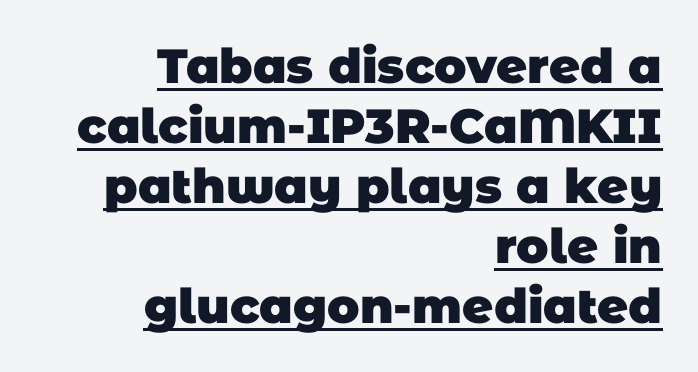
Look at the bottom of the vertical strokes: they stop flat, with no serifs. Note the varied advance widths — an 'i' is clearly narrower than an 'm'. Here the glyphs are tracked normally, forming tight word shapes. Casual observation: everything's shoved over to the right. This sample carries an underscore along the baseline area.
